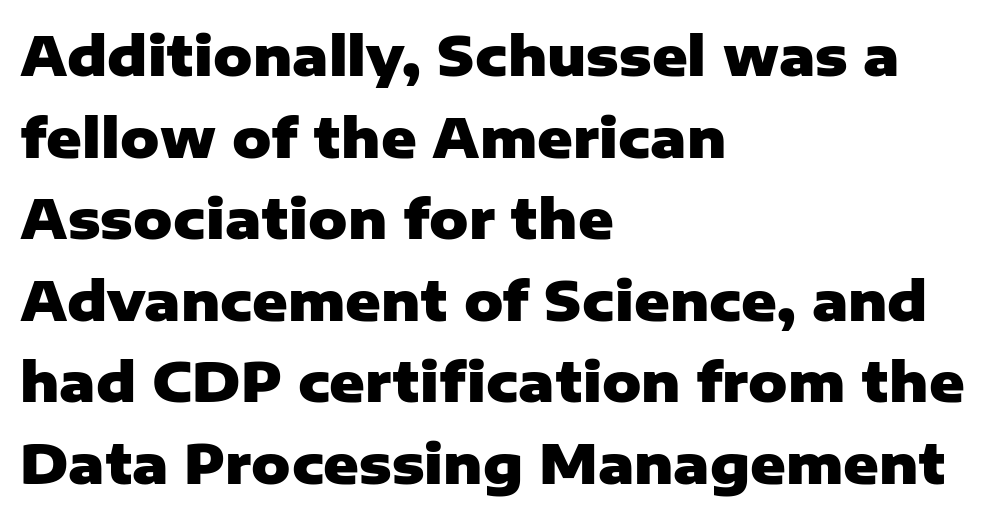
Q: Is the text bold? A: Yes.
Q: Is the text italic (slanted)? A: No, it is upright.
Q: Is the typeface a serif or a sans-serif typeface? A: Sans-serif.
Q: Is the text underlined? A: No.
Q: How is the paragraph aligned? A: Left-aligned.
Q: Is the spacing between letters normal or unusually wide? A: Normal.
Q: Is the spacing between lines tight, normal or loose? A: Normal.
Q: Width (condensed, normal, or wide)? A: Normal.
Q: Stroke contrast? A: Low.
Q: x-height? A: Medium.
Q: Monospaced? A: No.
